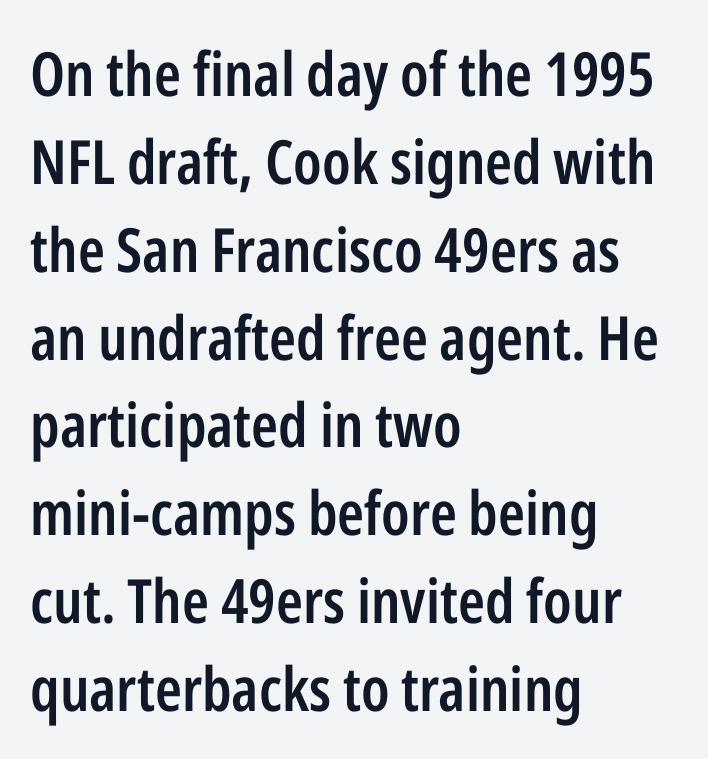
Examine the stroke ends and you'll find no serifs. You can tell it's not italic because the verticals are truly vertical. Each letter keeps its own natural width here, so spacing adapts to shape. Only glyphs here, with clear space below each row. Reading down the block, your eye returns to a fixed left position each line.
